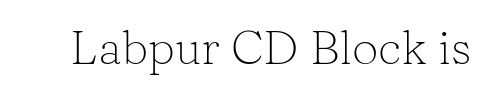
Q: Is the text bold? A: No.
Q: Is the text italic (slanted)? A: No, it is upright.
Q: Is the typeface a serif or a sans-serif typeface? A: Serif.
Q: Is the text underlined? A: No.
Q: Is the spacing between letters normal or unusually wide? A: Normal.
Q: Width (condensed, normal, or wide)? A: Normal.
Q: Stroke contrast? A: Low.
Q: x-height? A: Medium.
Q: Monospaced? A: No.
